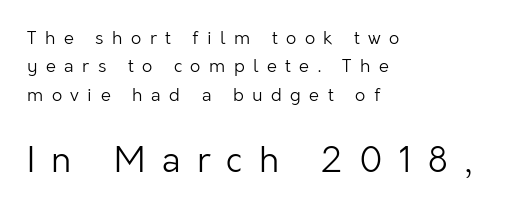
{"serif": "no", "italic": "no", "bold": "no", "weight": "light", "width": "normal", "stroke_contrast": "low", "x_height": "medium", "monospaced": "no", "underline": "no", "align": "left", "line_spacing": "normal", "line_spacing_ratio": 1.58, "letter_spacing": "wide", "letter_spacing_em": 0.47, "larger_block": "second", "size_ratio": 1.94, "glyph_px": 35}
